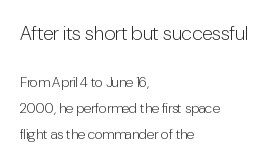
Q: Is the text bold? A: No.
Q: Is the text italic (slanted)? A: No, it is upright.
Q: Is the text underlined? A: No.
Q: How is the paragraph aligned? A: Left-aligned.
Q: Is the spacing between letters normal or unusually wide? A: Normal.
Q: Which block of text is set in a larger size, the first (top) or the second (bottom)? A: The first (top) one.
